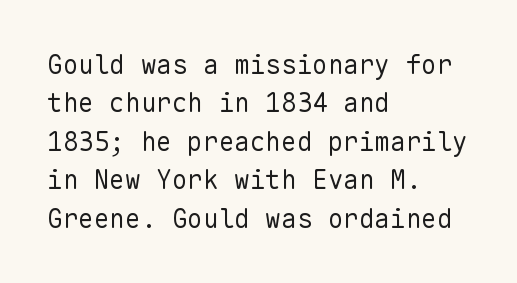
The image shows 26 px text type, upright; set left-aligned, normal line spacing (1.48x), normal letter spacing, not underlined.
